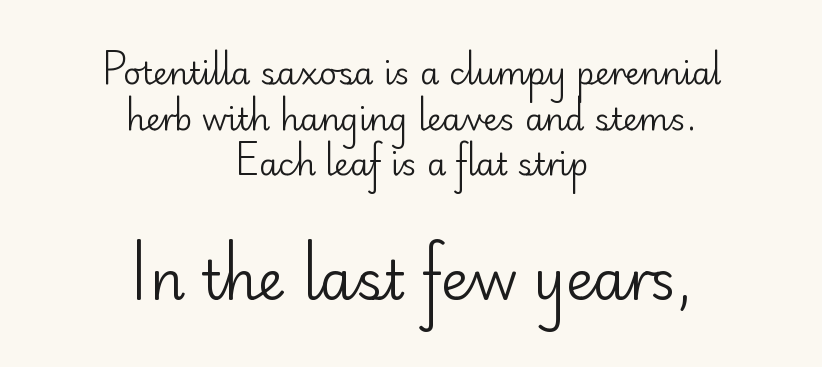
Does the copy run flush right? No — it is centered line by line. A normal amount of white space separates one row of letters from the next. Each row of text sits above clean, open space. You can tell it's not italic because the verticals are truly vertical. Font category for this specimen: sans-serif.
